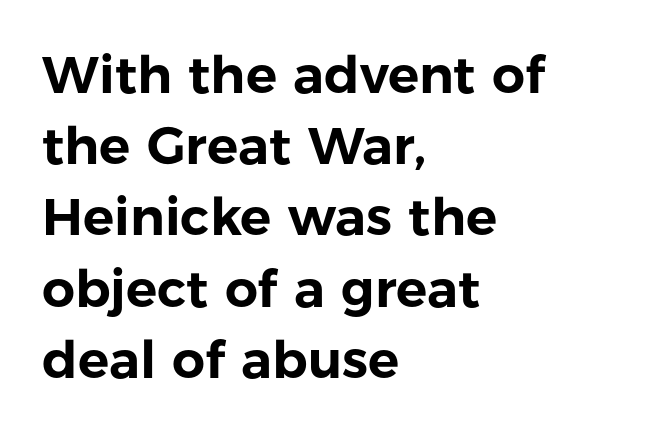
The image shows 52 px sans-serif type, upright; set left-aligned, normal line spacing (1.37x), normal letter spacing, not underlined; low stroke contrast and a medium x-height.
